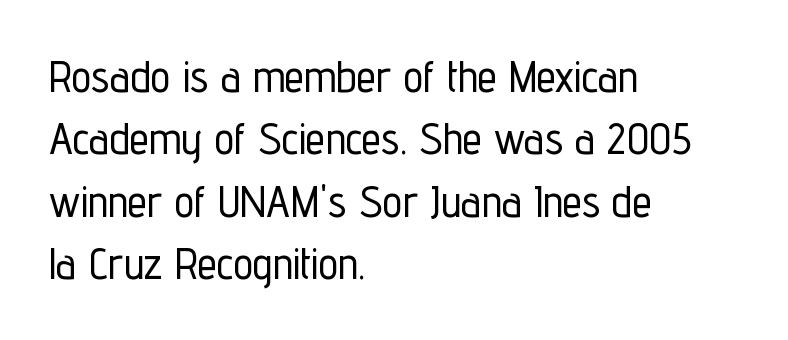
{"serif": "no", "italic": "no", "width": "condensed", "stroke_contrast": "low", "x_height": "medium", "monospaced": "no", "underline": "no", "align": "left", "line_spacing": "normal", "line_spacing_ratio": 1.42, "letter_spacing": "normal", "letter_spacing_em": 0.0, "glyph_px": 44}
